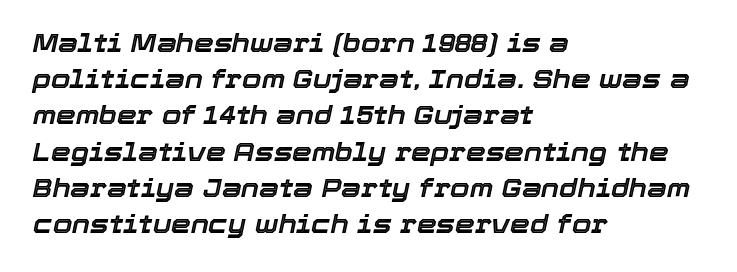
Q: Is the text italic (slanted)? A: Yes, it leans right by about 12 degrees.
Q: Is the text underlined? A: No.
Q: How is the paragraph aligned? A: Left-aligned.
Q: Is the spacing between letters normal or unusually wide? A: Normal.
Q: Is the spacing between lines tight, normal or loose? A: Normal.
